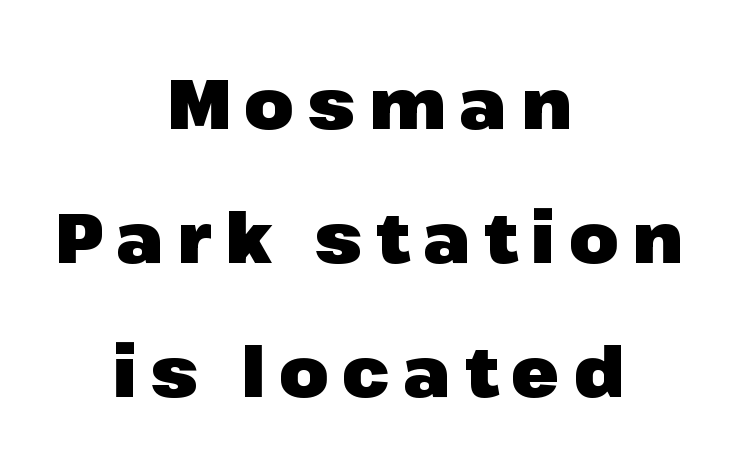
These lines are rendered in a variable-pitch font. The face used here is a sans, in the tradition of grotesques and geometrics. The area under the type is left untouched. The setting favours the middle, as headings and verse often do.
